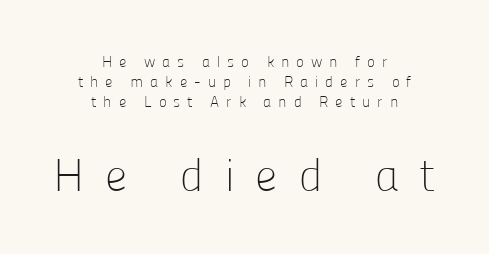
{"serif": "no", "italic": "no", "bold": "no", "weight": "light", "width": "normal", "stroke_contrast": "low", "x_height": "medium", "monospaced": "no", "underline": "no", "align": "center", "line_spacing": "normal", "line_spacing_ratio": 1.33, "letter_spacing": "wide", "letter_spacing_em": 0.46, "larger_block": "second", "size_ratio": 3.0, "glyph_px": 45}
